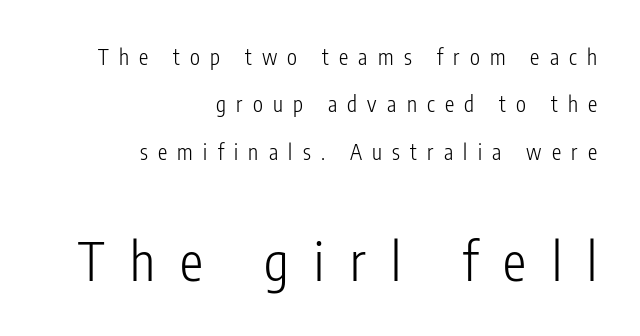
The baseline area is clear. Rendered with straight, roman letterforms. The passage shown is typed in a proportional face where columns would drift. The rendering inserts visible extra space after every character. Interline gaps are noticeably wide in this sample. Which margin do the lines hug? The right one — the left edge is uneven.
